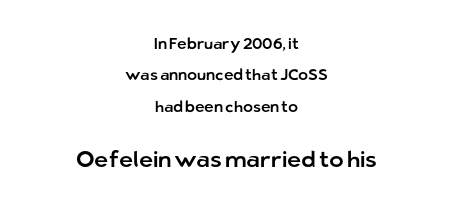
Interline gaps are noticeably wide in this sample. The space directly below the letters is spotless. Is the letter spacing exaggerated? No — it looks like the ordinary default. If you folded the block vertically in half, each line would mirror itself in length. This layout puts the modest block above and the oversized block below. Characters remain perfectly vertical along every line.
